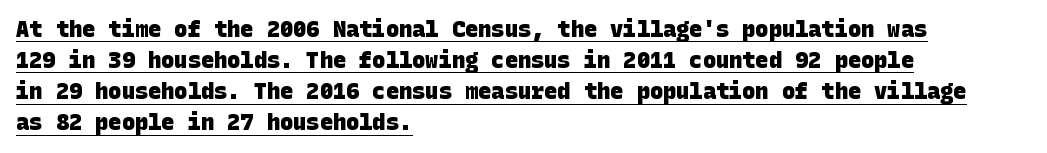
A full-strength bold gives these letters their thick strokes. Is the block centered? No — it sits flush against the left margin. Each word holds together tightly as a unit, with standard inter-letter gaps. Each new line begins a customary step beneath the previous one. The rendering uses the underline text-decoration.
